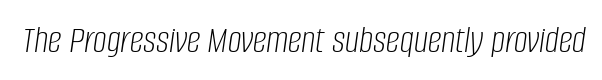
Q: Is the text bold? A: No.
Q: Is the text italic (slanted)? A: Yes, it leans right by about 8 degrees.
Q: Is the text underlined? A: No.
Q: Is the spacing between letters normal or unusually wide? A: Normal.
Q: Width (condensed, normal, or wide)? A: Condensed.
Q: Stroke contrast? A: Low.
Q: x-height? A: Large.
Q: Monospaced? A: No.
